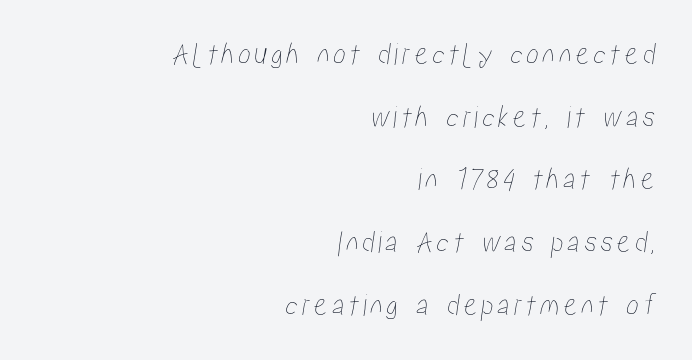
{"width": "condensed", "stroke_contrast": "low", "x_height": "medium", "monospaced": "no", "underline": "no", "align": "right", "line_spacing": "loose", "line_spacing_ratio": 1.96, "glyph_px": 32}
